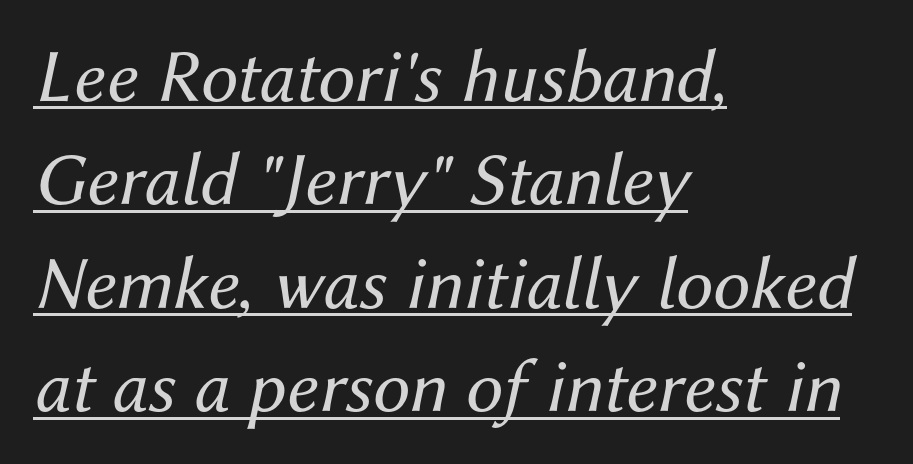
The image shows 75 px regular-weight type, italic (leaning right); set left-aligned, normal line spacing (1.38x), normal letter spacing, underlined; medium stroke contrast and a medium x-height.
